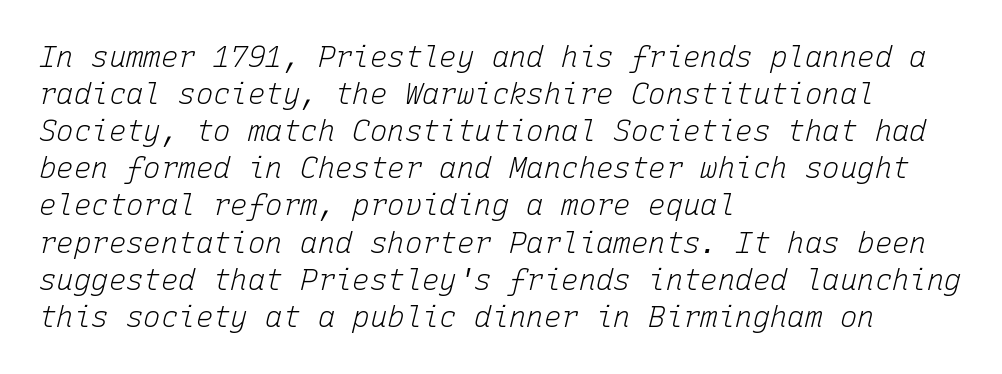
Q: Is the text bold? A: No.
Q: Is the text italic (slanted)? A: Yes, it leans right by about 15 degrees.
Q: Is the text underlined? A: No.
Q: How is the paragraph aligned? A: Left-aligned.
Q: Is the spacing between letters normal or unusually wide? A: Normal.
Q: Is the spacing between lines tight, normal or loose? A: Normal.
Q: Width (condensed, normal, or wide)? A: Normal.
Q: Stroke contrast? A: Low.
Q: x-height? A: Medium.
Q: Monospaced? A: Yes.
